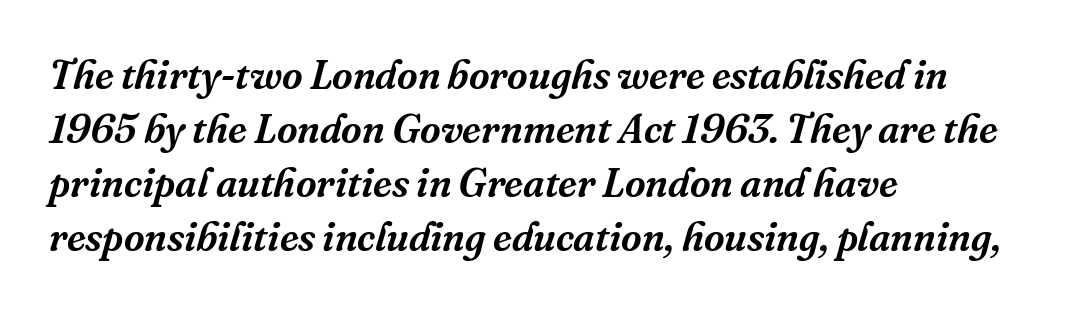
The strip under each line holds only bare page. Typographically, this falls in the serif category. A typesetter would call this proportional, since set widths differ per character. Visually the block forms a straight wall on the left and a jagged coastline on the right. In terms of leading, this rendering sits right in the middle. Characters follow at the spacing the type designer built in.
